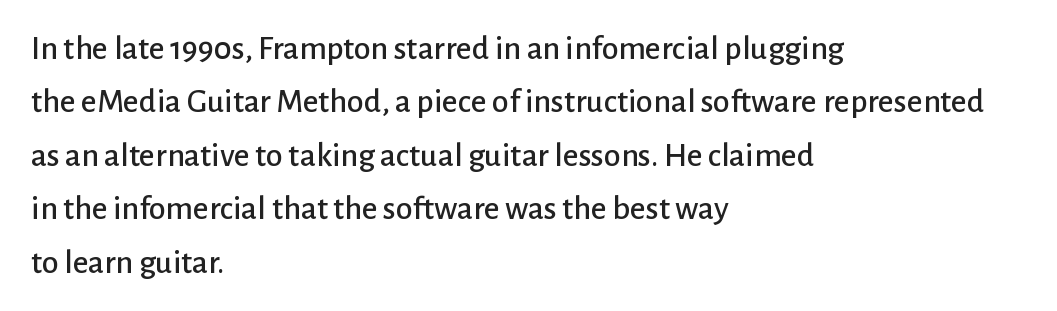
The image shows 34 px sans-serif type, upright; set left-aligned, normal line spacing (1.57x), normal letter spacing, not underlined; low stroke contrast and a medium x-height.
